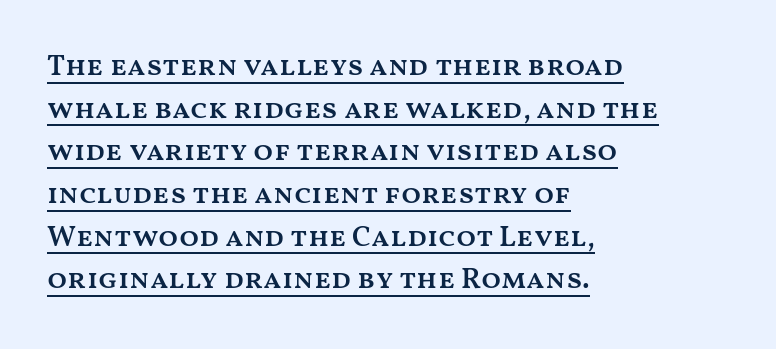
Q: Is the text bold? A: Semi-bold.
Q: Is the text italic (slanted)? A: No, it is upright.
Q: Is the text underlined? A: Yes.
Q: How is the paragraph aligned? A: Left-aligned.
Q: Is the spacing between letters normal or unusually wide? A: Normal.
Q: Is the spacing between lines tight, normal or loose? A: Normal.
Q: Width (condensed, normal, or wide)? A: Wide.
Q: Stroke contrast? A: Medium.
Q: x-height? A: Medium.
Q: Monospaced? A: No.
